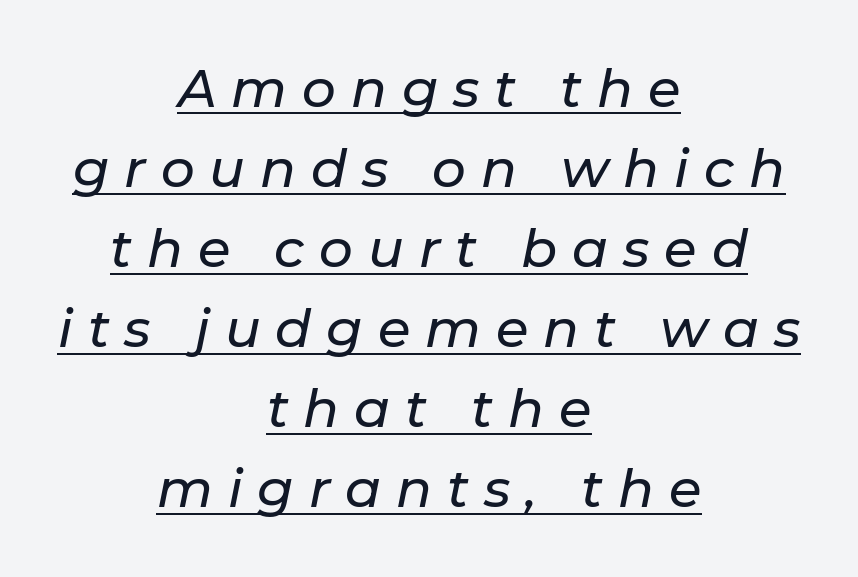
{"italic": "yes", "lean": "right", "slant_degrees": 11, "width": "normal", "stroke_contrast": "low", "x_height": "medium", "monospaced": "no", "underline": "yes", "align": "center", "line_spacing": "normal", "line_spacing_ratio": 1.51, "letter_spacing": "wide", "letter_spacing_em": 0.28, "glyph_px": 53}
